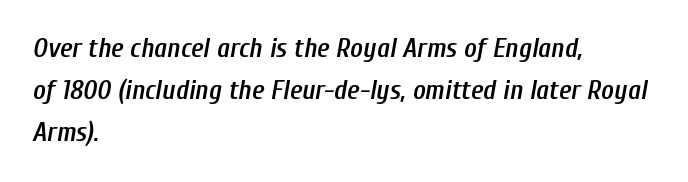
The image shows 27 px text type, italic (leaning right); set left-aligned, normal line spacing (1.56x), normal letter spacing, not underlined.
